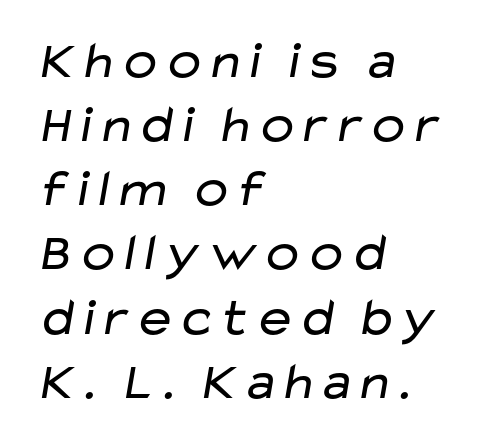
Q: Is the text bold? A: No.
Q: Is the typeface a serif or a sans-serif typeface? A: Sans-serif.
Q: Is the text underlined? A: No.
Q: How is the paragraph aligned? A: Left-aligned.
Q: Is the spacing between letters normal or unusually wide? A: Normal.
Q: Width (condensed, normal, or wide)? A: Wide.
Q: Stroke contrast? A: Low.
Q: x-height? A: Medium.
Q: Monospaced? A: No.
